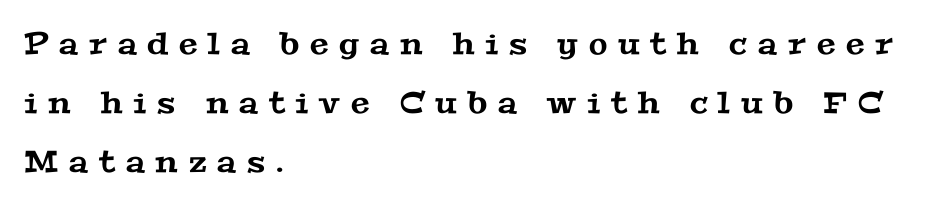
Q: Is the typeface a serif or a sans-serif typeface? A: Serif.
Q: Is the text underlined? A: No.
Q: How is the paragraph aligned? A: Left-aligned.
Q: Is the spacing between letters normal or unusually wide? A: Unusually wide.
Q: Is the spacing between lines tight, normal or loose? A: Loose.
Q: Width (condensed, normal, or wide)? A: Wide.
Q: Stroke contrast? A: Medium.
Q: x-height? A: Medium.
Q: Monospaced? A: No.
